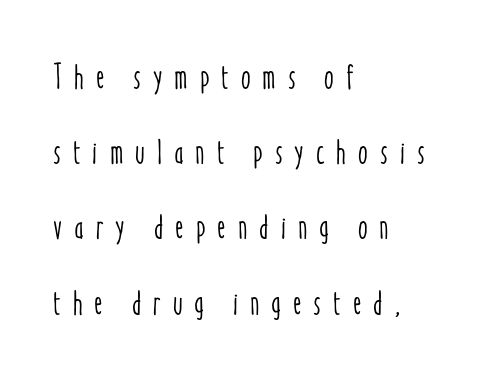
The foot of each line stays bare and open. Display-style spreading of the glyphs; the letterfit is very open. The rendering uses natural spacing where letterforms have individual widths. The letters stand straight up with perfectly vertical stems. Line beginnings align vertically; line endings do not. The vertical gap from one line to the next is large.
